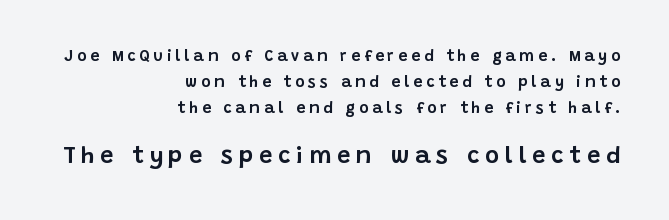
The image shows 24 px text type, upright; set right-aligned, normal line spacing (1.61x), unusually wide letter spacing (+0.24 em), not underlined; the second (bottom) block is 1.5x larger.
